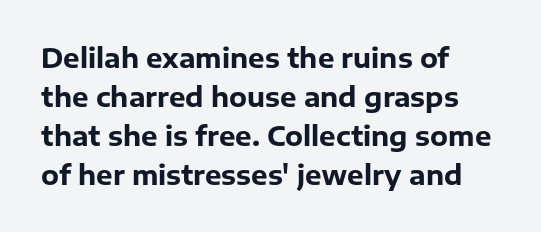
Q: Is the text bold? A: Yes.
Q: Is the text italic (slanted)? A: No, it is upright.
Q: Is the text underlined? A: No.
Q: How is the paragraph aligned? A: Left-aligned.
Q: Is the spacing between letters normal or unusually wide? A: Normal.
Q: Is the spacing between lines tight, normal or loose? A: Normal.
